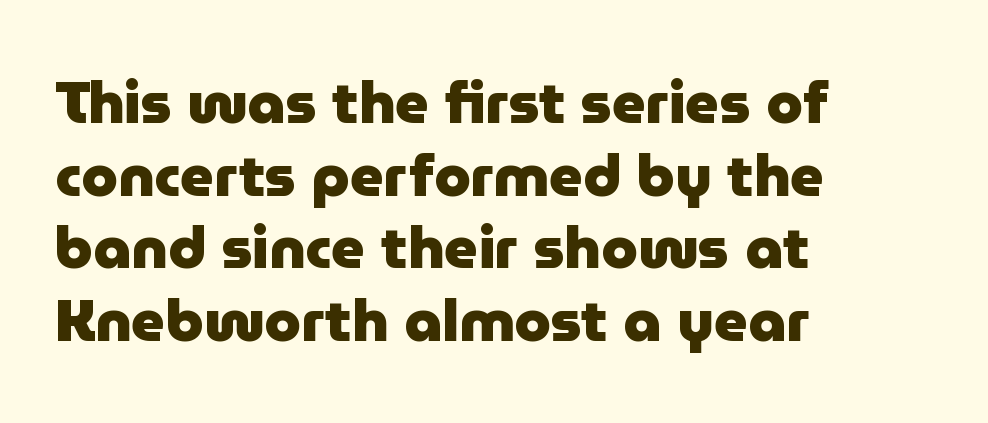
{"serif": "no", "italic": "no", "bold": "yes", "weight": "heavy", "width": "normal", "stroke_contrast": "low", "x_height": "medium", "monospaced": "no", "underline": "no", "align": "left", "line_spacing_ratio": 1.23, "letter_spacing": "normal", "letter_spacing_em": 0.0, "glyph_px": 59}
